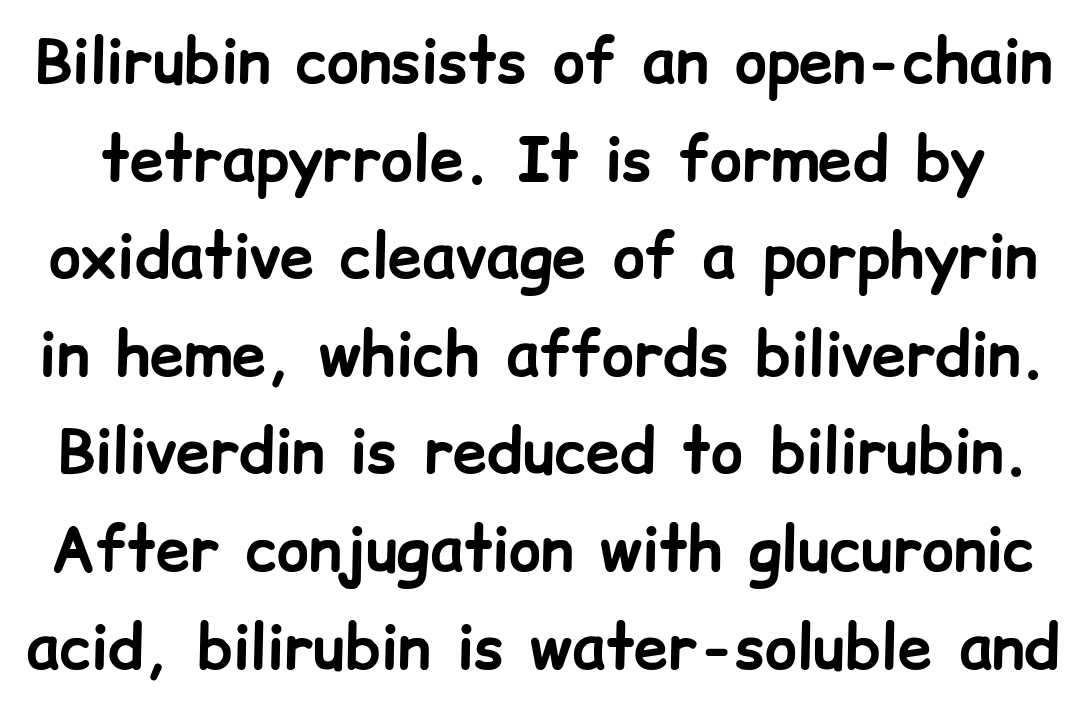
Q: Is the text bold? A: Yes.
Q: Is the text italic (slanted)? A: No, it is upright.
Q: Is the typeface a serif or a sans-serif typeface? A: Sans-serif.
Q: Is the text underlined? A: No.
Q: Is the spacing between letters normal or unusually wide? A: Normal.
Q: Is the spacing between lines tight, normal or loose? A: Normal.
Q: Width (condensed, normal, or wide)? A: Normal.
Q: Stroke contrast? A: Low.
Q: x-height? A: Medium.
Q: Monospaced? A: No.
